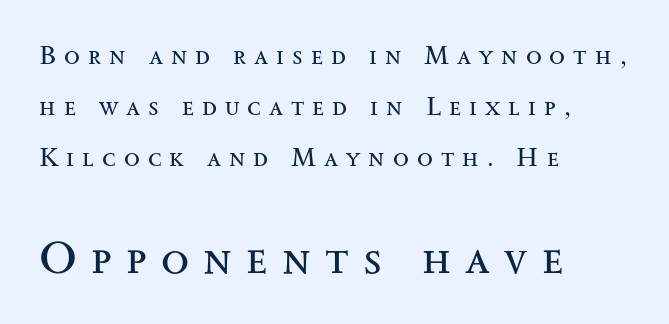
The image shows 46 px regular-weight, wide serif type, upright; set left-aligned, loose line spacing (1.96x), unusually wide letter spacing (+0.31 em), not underlined; the second (bottom) block is 1.77x larger; medium stroke contrast and a small x-height.
